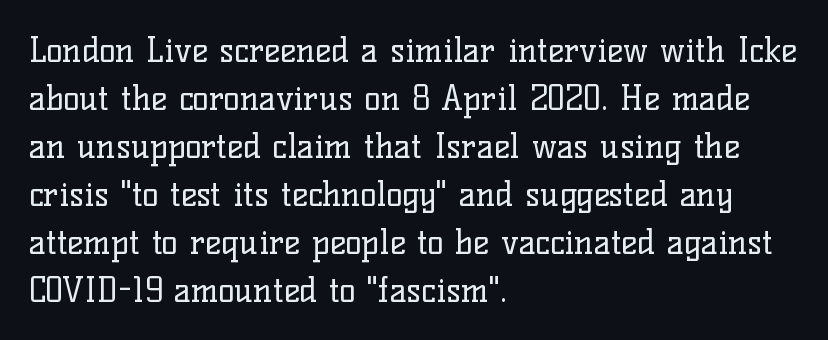
{"serif": "yes", "italic": "no", "bold": "no", "weight": "regular", "width": "normal", "stroke_contrast": "low", "x_height": "medium", "monospaced": "no", "underline": "no", "align": "left", "line_spacing": "normal", "line_spacing_ratio": 1.41, "letter_spacing": "normal", "letter_spacing_em": 0.0, "glyph_px": 34}
